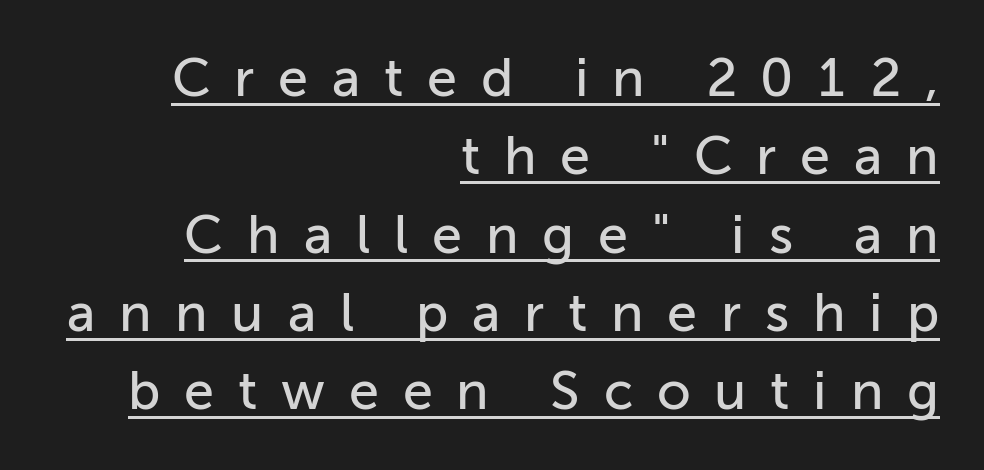
The image shows 54 px sans-serif type, upright; set right-aligned, normal line spacing (1.45x), unusually wide letter spacing (+0.44 em), underlined; low stroke contrast and a medium x-height.
